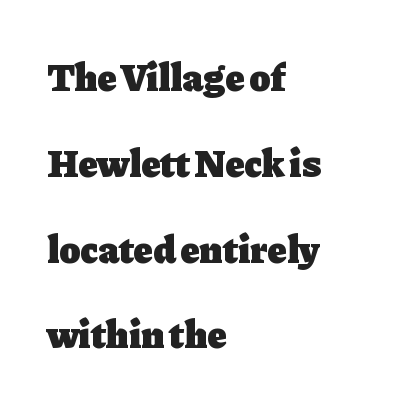
{"serif": "yes", "italic": "no", "bold": "yes", "weight": "heavy", "width": "normal", "stroke_contrast": "low", "x_height": "medium", "monospaced": "no", "underline": "no", "align": "left", "line_spacing": "loose", "line_spacing_ratio": 2.2, "letter_spacing": "normal", "letter_spacing_em": 0.0, "glyph_px": 39}
